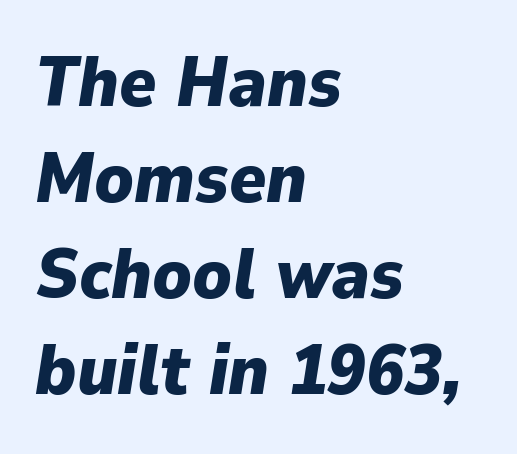
Bold? Absolutely — the strokes are thick and heavy. Whoever set this chose a conventional vertical rhythm. The specimen reads as italic at a glance. Do the characters align in a grid? No, the font is proportional.
